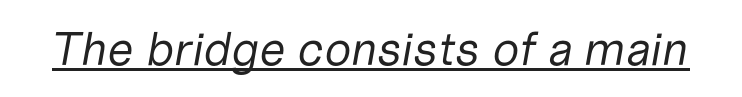
The image shows 47 px regular-weight type, italic (leaning right); set normal letter spacing, underlined; low stroke contrast and a medium x-height.
